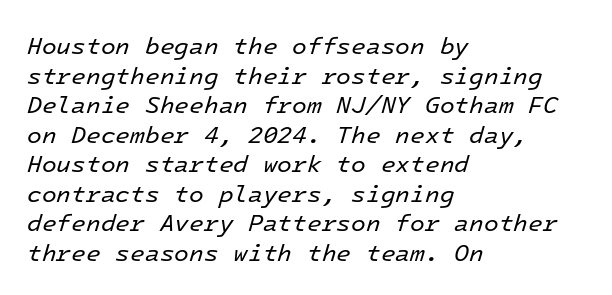
The image shows 24 px text type, italic (leaning right); set left-aligned, line spacing 1.23x, normal letter spacing, not underlined.
